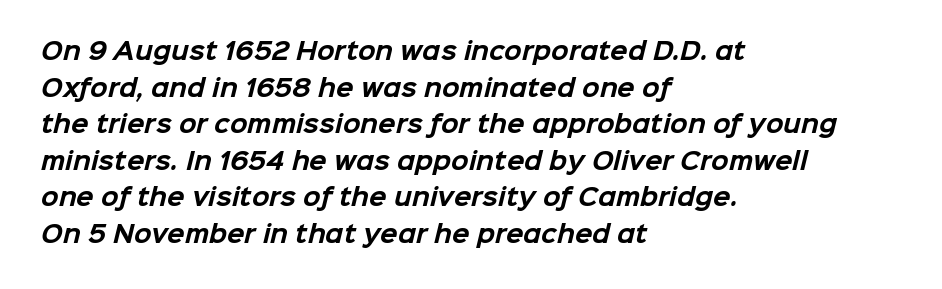
Q: Is the text bold? A: Yes.
Q: Is the text underlined? A: No.
Q: How is the paragraph aligned? A: Left-aligned.
Q: Is the spacing between letters normal or unusually wide? A: Normal.
Q: Is the spacing between lines tight, normal or loose? A: Normal.
